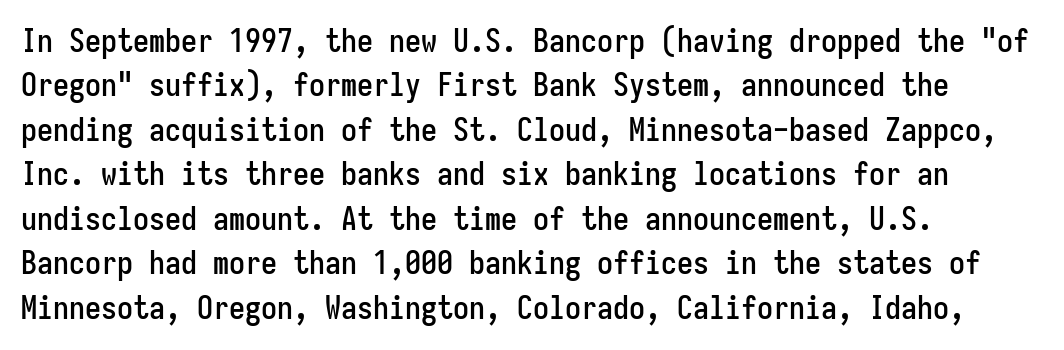
Q: Is the text italic (slanted)? A: No, it is upright.
Q: Is the typeface a serif or a sans-serif typeface? A: Sans-serif.
Q: Is the text underlined? A: No.
Q: How is the paragraph aligned? A: Left-aligned.
Q: Is the spacing between letters normal or unusually wide? A: Normal.
Q: Is the spacing between lines tight, normal or loose? A: Normal.
Q: Width (condensed, normal, or wide)? A: Condensed.
Q: Stroke contrast? A: Low.
Q: x-height? A: Medium.
Q: Monospaced? A: Yes.
